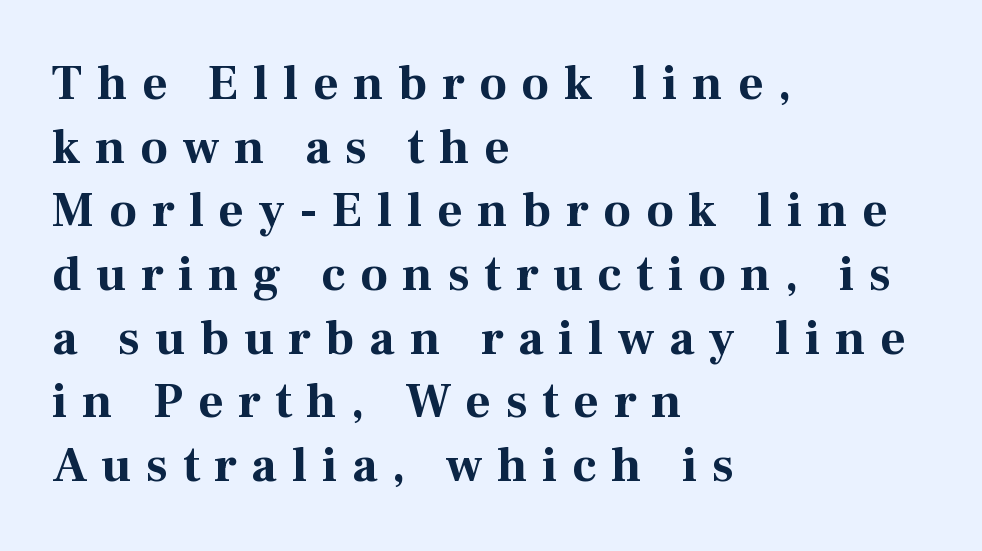
The image shows 49 px bold serif type, upright; set left-aligned, normal line spacing (1.3x), unusually wide letter spacing (+0.3 em), not underlined; medium stroke contrast and a medium x-height.
